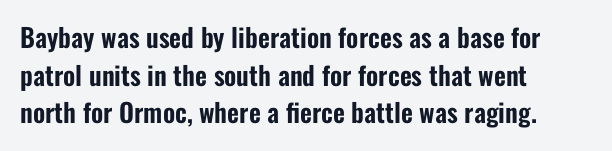
{"italic": "no", "underline": "no", "align": "left", "line_spacing": "normal", "line_spacing_ratio": 1.45, "letter_spacing": "normal", "letter_spacing_em": 0.0, "glyph_px": 26}
